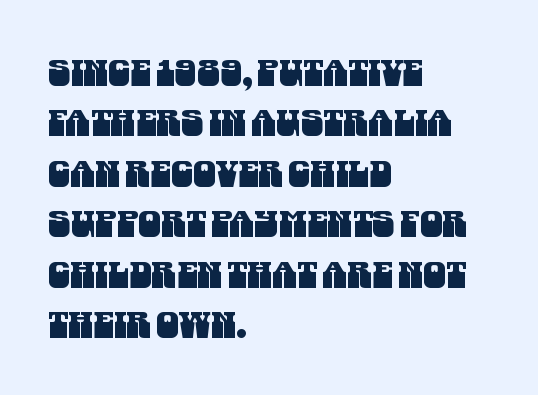
Q: Is the typeface a serif or a sans-serif typeface? A: Sans-serif.
Q: Is the text underlined? A: No.
Q: How is the paragraph aligned? A: Left-aligned.
Q: Is the spacing between letters normal or unusually wide? A: Normal.
Q: Is the spacing between lines tight, normal or loose? A: Normal.
Q: Width (condensed, normal, or wide)? A: Condensed.
Q: Stroke contrast? A: Medium.
Q: x-height? A: Large.
Q: Monospaced? A: No.
